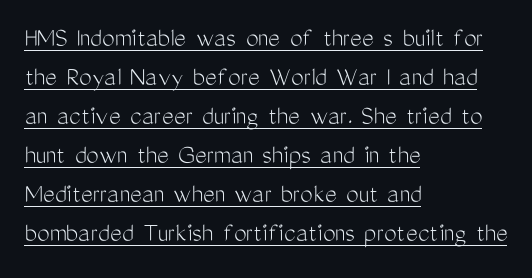
The letterforms sit shoulder to shoulder at normal distance. The designer left line spacing at the default. You can tell from the bare stems that sans-serif type was used. Think of a printed novel: that variable character pitch is what you see here.
